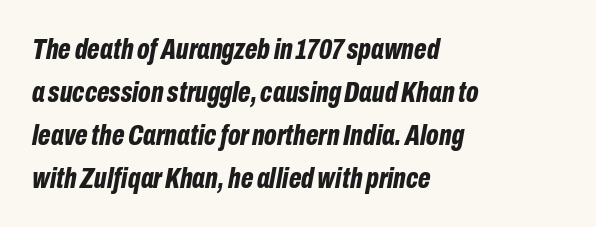
{"italic": "yes", "lean": "right", "slant_degrees": 10, "bold": "yes", "weight": "bold", "width": "condensed", "stroke_contrast": "low", "x_height": "medium", "monospaced": "no", "underline": "no", "align": "left", "line_spacing": "normal", "line_spacing_ratio": 1.43, "letter_spacing": "normal", "letter_spacing_em": 0.0, "glyph_px": 30}
